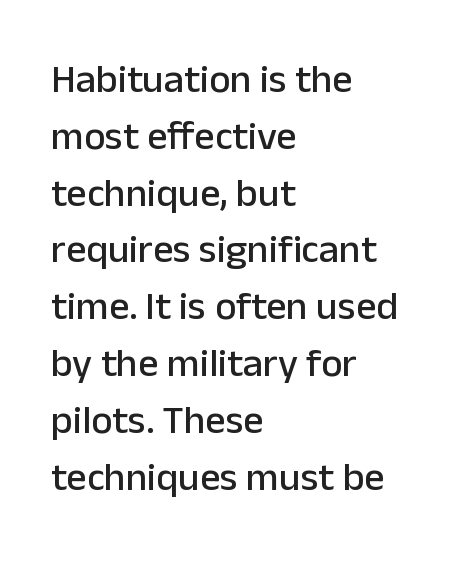
The image shows 40 px sans-serif type, upright; set left-aligned, normal line spacing (1.42x), normal letter spacing, not underlined; low stroke contrast and a medium x-height.
